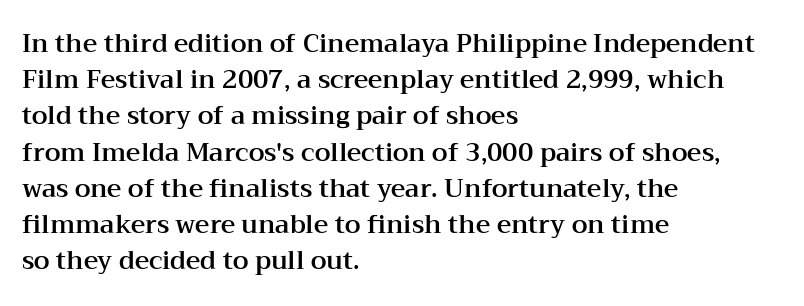
Q: Is the text italic (slanted)? A: No, it is upright.
Q: Is the text underlined? A: No.
Q: How is the paragraph aligned? A: Left-aligned.
Q: Is the spacing between letters normal or unusually wide? A: Normal.
Q: Is the spacing between lines tight, normal or loose? A: Normal.
